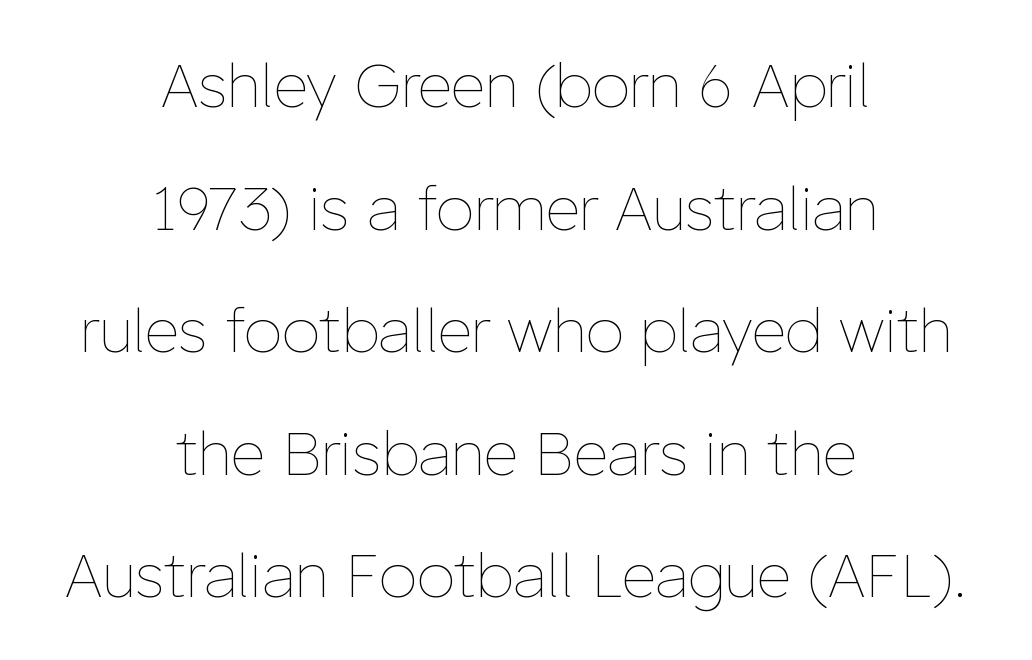
The image shows 61 px thin type, upright; set centered, loose line spacing (2.01x), normal letter spacing, not underlined; low stroke contrast and a medium x-height.
